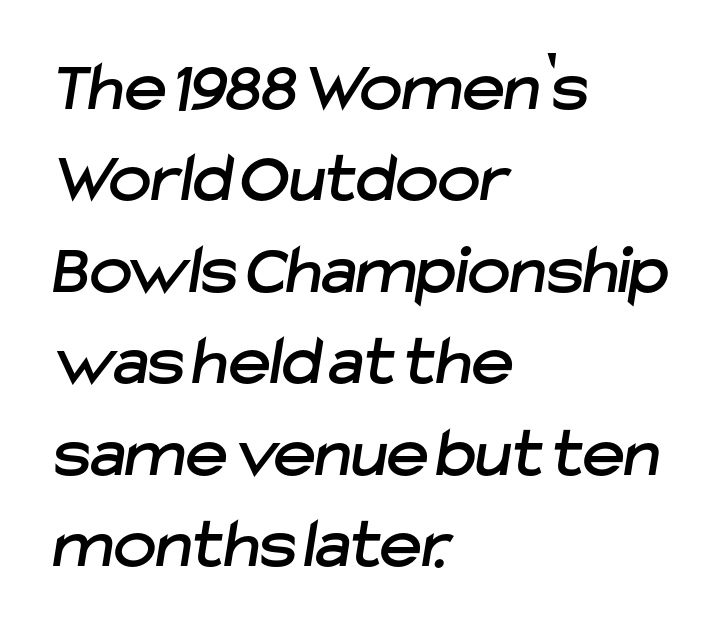
Nobody drew a line under any word here. These lines are rendered in a variable-pitch font. Caption: standard tracking, unaltered. Type style note: lacks serifs.
